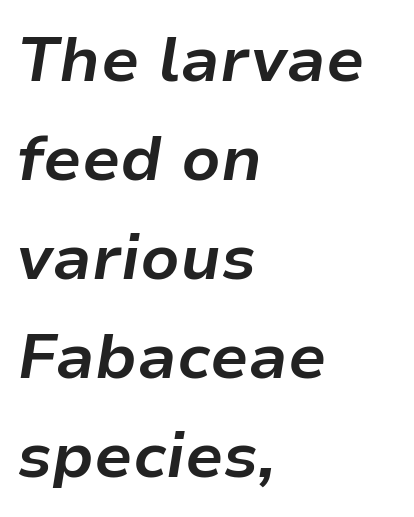
{"italic": "yes", "lean": "right", "slant_degrees": 9, "bold": "yes", "weight": "bold", "width": "normal", "stroke_contrast": "low", "x_height": "medium", "monospaced": "no", "underline": "no", "align": "left", "line_spacing": "normal", "line_spacing_ratio": 1.57, "letter_spacing": "normal", "letter_spacing_em": 0.0, "glyph_px": 63}
